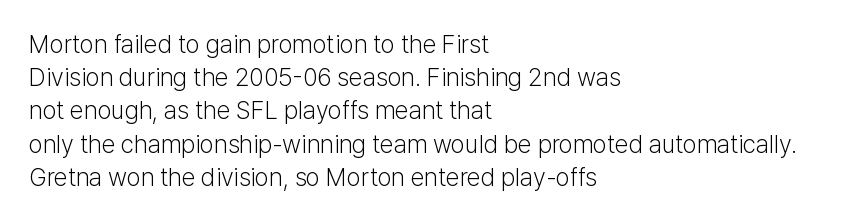
The image shows 25 px text type, upright; set left-aligned, normal line spacing (1.33x), normal letter spacing, not underlined.
